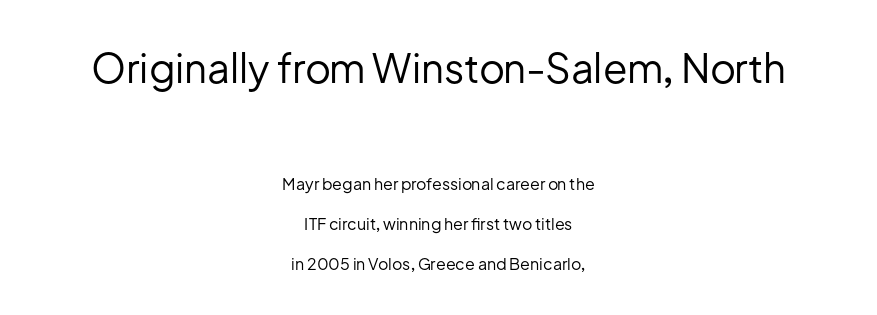
Q: Is the text bold? A: No.
Q: Is the text italic (slanted)? A: No, it is upright.
Q: Is the typeface a serif or a sans-serif typeface? A: Sans-serif.
Q: Is the text underlined? A: No.
Q: How is the paragraph aligned? A: Centered.
Q: Is the spacing between letters normal or unusually wide? A: Normal.
Q: Is the spacing between lines tight, normal or loose? A: Loose.
Q: Which block of text is set in a larger size, the first (top) or the second (bottom)? A: The first (top) one.
Q: Width (condensed, normal, or wide)? A: Normal.
Q: Stroke contrast? A: Low.
Q: x-height? A: Medium.
Q: Monospaced? A: No.
